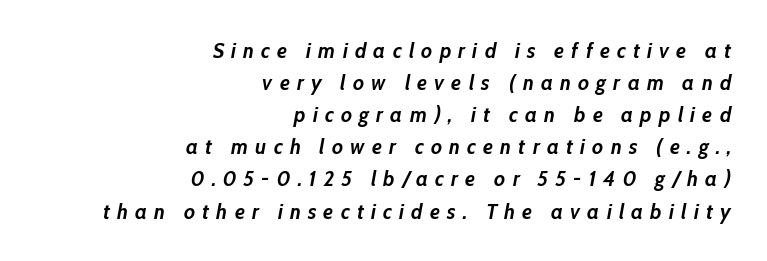
The whole block is typeset with a tilt. Students, observe: this is what conventionally led text looks like. The type is letterspaced generously, with wide tracking. Every letter is thick-stroked: bold, no question.
